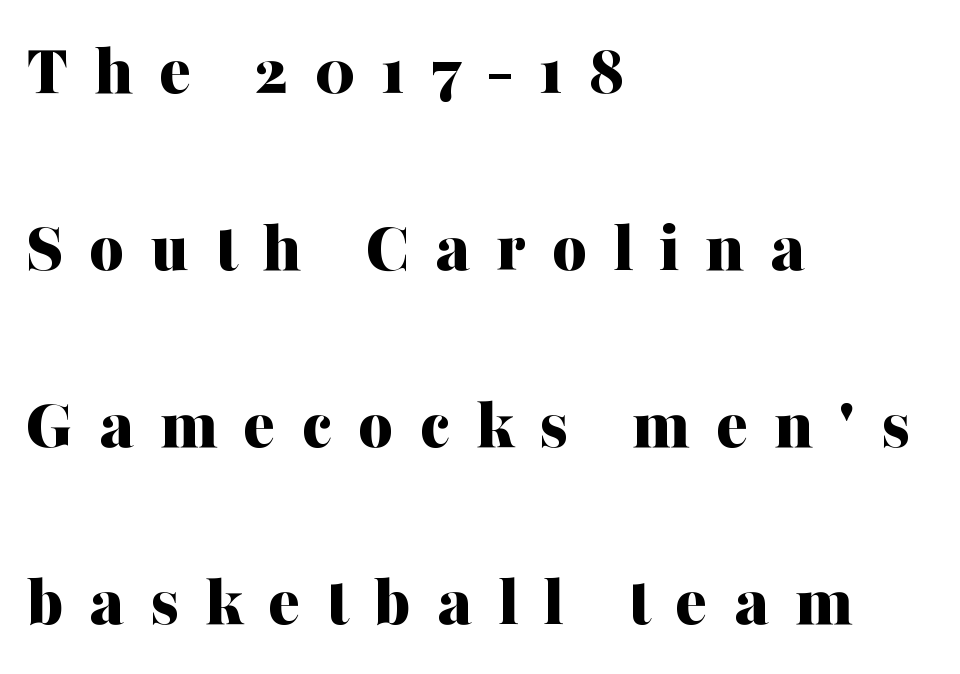
{"serif": "yes", "italic": "no", "bold": "yes", "weight": "bold", "width": "normal", "stroke_contrast": "medium", "x_height": "medium", "monospaced": "no", "underline": "no", "align": "left", "line_spacing": "loose", "line_spacing_ratio": 2.36, "letter_spacing": "wide", "letter_spacing_em": 0.34, "glyph_px": 75}
